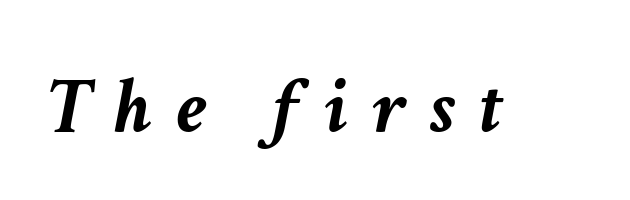
{"italic": "yes", "lean": "right", "slant_degrees": 11, "bold": "yes", "weight": "semibold", "width": "normal", "stroke_contrast": "low", "x_height": "medium", "monospaced": "no", "underline": "no", "letter_spacing": "wide", "letter_spacing_em": 0.31, "glyph_px": 79}
